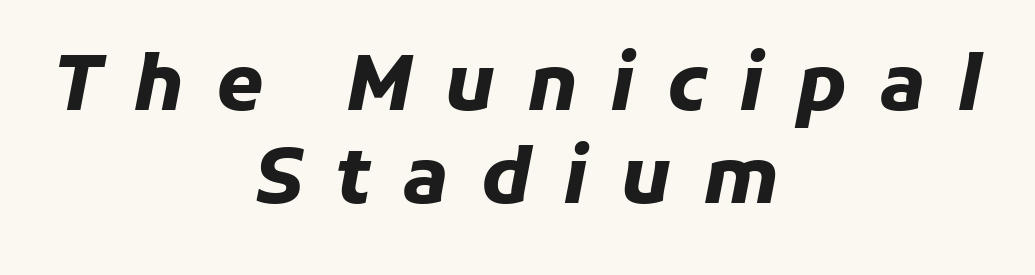
Slant detected: the letters are inclined. The face used here is proportionally spaced, like ordinary book or web type. Substantial extra tracking has been applied to these lines. Rule under the text: the space is simply empty. On the weight axis this lands at bold, roughly 700.
